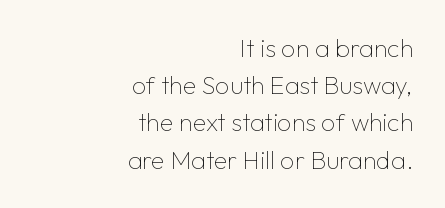
Notice how the stems are strictly vertical — no italics here. Does the leading feel generous? No, just average. The cut favours lightness, reaching ordinary text weight at its darkest. No extra tracking has been applied to these lines.
